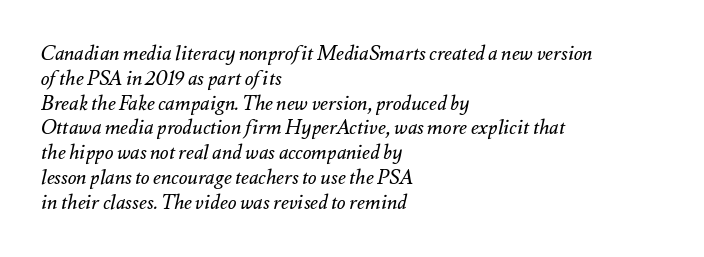
The image shows 20 px text type, italic (leaning right); set left-aligned, line spacing 1.24x, normal letter spacing, not underlined.
